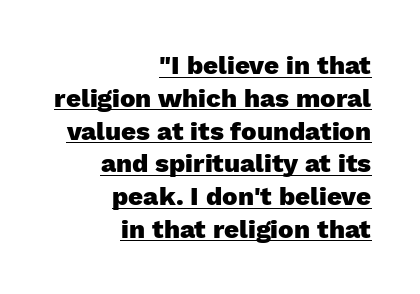
The image shows 26 px bold type, upright; set right-aligned, normal line spacing (1.26x), normal letter spacing, underlined.
